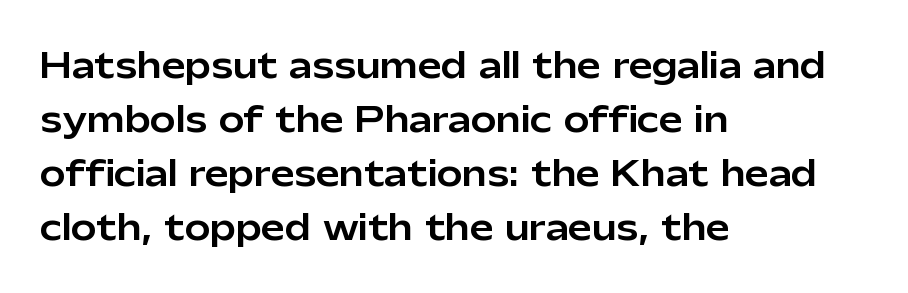
The image shows 34 px sans-serif type, upright; set left-aligned, normal line spacing (1.59x), normal letter spacing, not underlined; low stroke contrast and a medium x-height.
